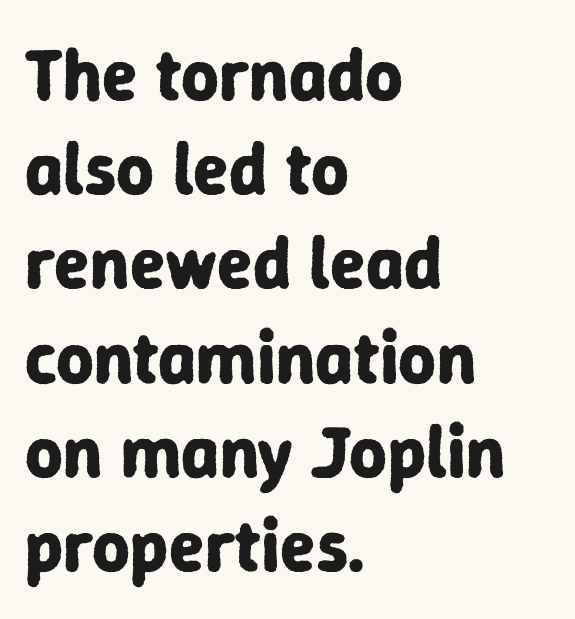
One glance says typical: line gaps are just what's usual. The axis of the letterforms is exactly vertical. Character widths vary here, with narrow letters taking less room than wide ones. The letters sit at their default tracking, neither squeezed nor spread. Does the copy run flush right? No — it runs flush left. Plain, unruled lines of type.
